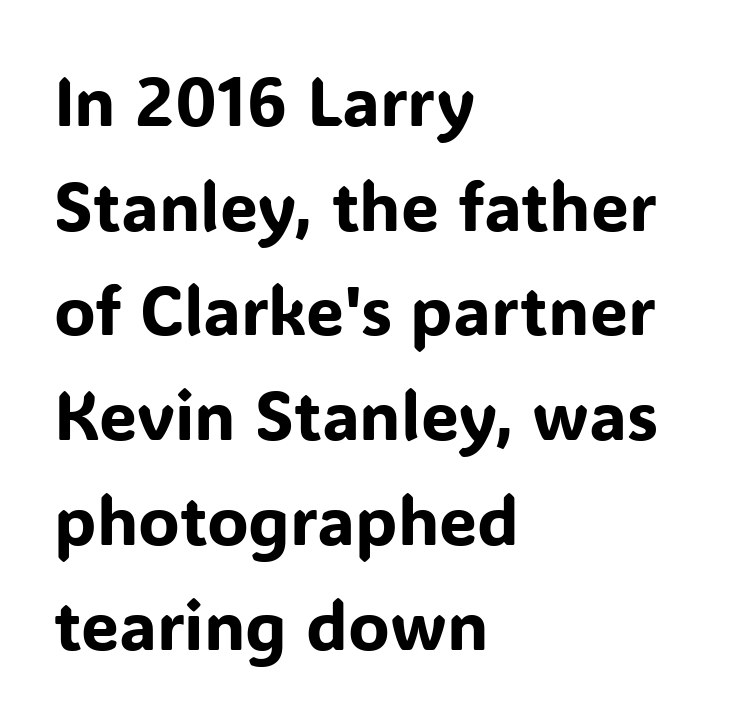
The line texture is even and compact thanks to regular tracking. Check under the words: just untouched page. Examine the stroke ends and you'll find no serifs. The block of text has a typical density, with ordinary space between rows. Spacing verdict: proportional, widths tailored to each character. It's the straight-up-and-down kind of type.
